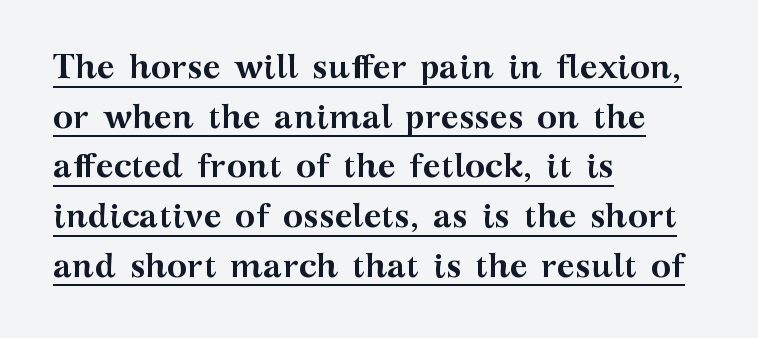
{"serif": "yes", "italic": "no", "bold": "yes", "weight": "semibold", "width": "wide", "stroke_contrast": "medium", "x_height": "medium", "monospaced": "no", "underline": "yes", "align": "left", "line_spacing": "normal", "line_spacing_ratio": 1.46, "letter_spacing": "normal", "letter_spacing_em": 0.0, "glyph_px": 34}
